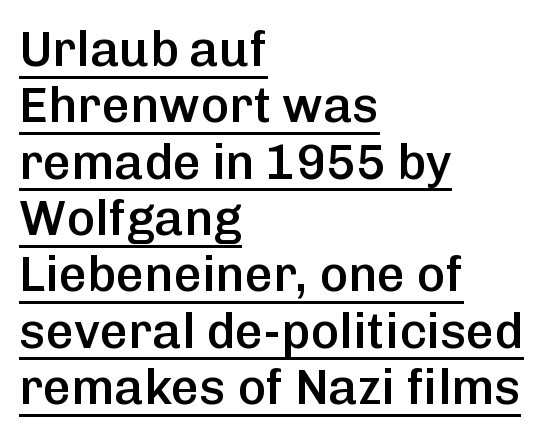
Q: Is the text bold? A: Semi-bold.
Q: Is the text italic (slanted)? A: No, it is upright.
Q: Is the typeface a serif or a sans-serif typeface? A: Sans-serif.
Q: Is the text underlined? A: Yes.
Q: How is the paragraph aligned? A: Left-aligned.
Q: Is the spacing between letters normal or unusually wide? A: Normal.
Q: Is the spacing between lines tight, normal or loose? A: Tight.
Q: Width (condensed, normal, or wide)? A: Normal.
Q: Stroke contrast? A: Low.
Q: x-height? A: Medium.
Q: Monospaced? A: No.
